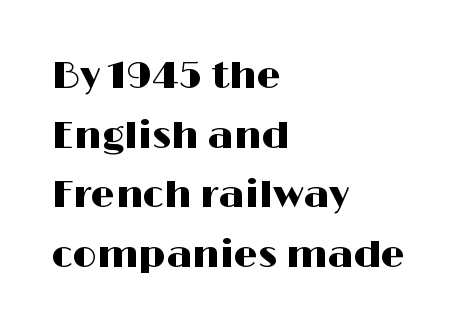
{"serif": "no", "italic": "no", "width": "wide", "stroke_contrast": "high", "x_height": "medium", "monospaced": "no", "underline": "no", "align": "left", "line_spacing": "normal", "line_spacing_ratio": 1.57, "letter_spacing": "normal", "letter_spacing_em": 0.0, "glyph_px": 38}
